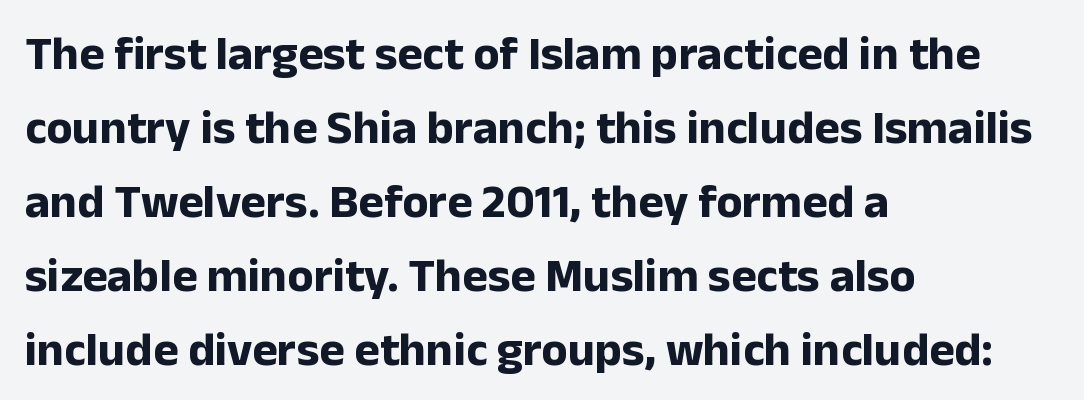
Q: Is the text bold? A: Yes.
Q: Is the text italic (slanted)? A: No, it is upright.
Q: Is the typeface a serif or a sans-serif typeface? A: Sans-serif.
Q: Is the text underlined? A: No.
Q: How is the paragraph aligned? A: Left-aligned.
Q: Is the spacing between letters normal or unusually wide? A: Normal.
Q: Is the spacing between lines tight, normal or loose? A: Normal.
Q: Width (condensed, normal, or wide)? A: Normal.
Q: Stroke contrast? A: Low.
Q: x-height? A: Medium.
Q: Monospaced? A: No.
